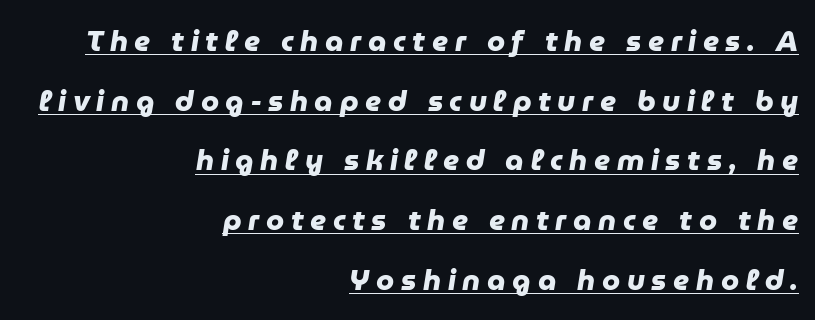
Q: Is the text bold? A: Yes.
Q: Is the typeface a serif or a sans-serif typeface? A: Sans-serif.
Q: Is the text underlined? A: Yes.
Q: How is the paragraph aligned? A: Right-aligned.
Q: Is the spacing between letters normal or unusually wide? A: Unusually wide.
Q: Is the spacing between lines tight, normal or loose? A: Loose.
Q: Width (condensed, normal, or wide)? A: Normal.
Q: Stroke contrast? A: Low.
Q: x-height? A: Medium.
Q: Monospaced? A: No.
